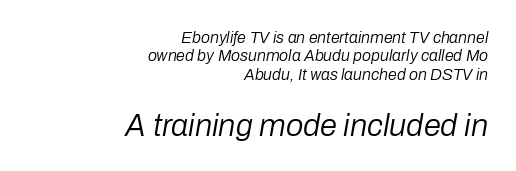
{"italic": "yes", "lean": "right", "slant_degrees": 10, "bold": "no", "weight": "regular", "width": "normal", "stroke_contrast": "low", "x_height": "medium", "monospaced": "no", "underline": "no", "align": "right", "line_spacing": "tight", "line_spacing_ratio": 1.15, "letter_spacing": "normal", "letter_spacing_em": 0.0, "larger_block": "second", "size_ratio": 1.94, "glyph_px": 31}
